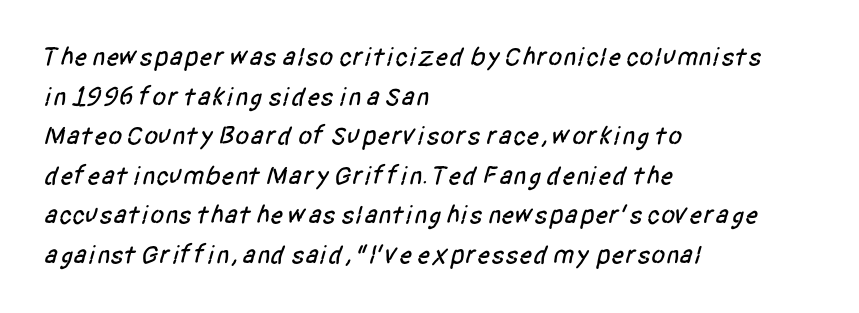
{"underline": "no", "align": "left", "line_spacing": "normal", "line_spacing_ratio": 1.52, "letter_spacing": "normal", "letter_spacing_em": 0.0, "glyph_px": 26}
